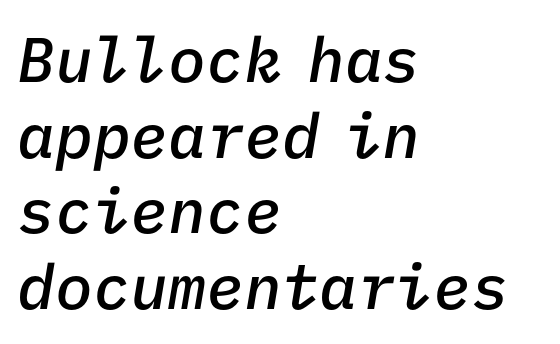
{"italic": "yes", "lean": "right", "slant_degrees": 9, "bold": "semi", "weight": "semibold", "width": "normal", "stroke_contrast": "low", "x_height": "medium", "monospaced": "yes", "underline": "no", "align": "left", "line_spacing_ratio": 1.2, "letter_spacing": "normal", "letter_spacing_em": 0.0, "glyph_px": 63}
